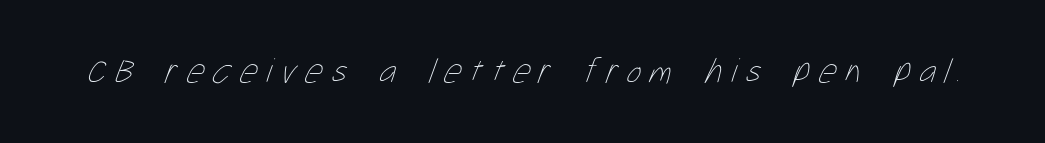
Q: Is the text bold? A: No.
Q: Is the text underlined? A: No.
Q: Is the spacing between letters normal or unusually wide? A: Unusually wide.
Q: Width (condensed, normal, or wide)? A: Condensed.
Q: Stroke contrast? A: Low.
Q: x-height? A: Medium.
Q: Monospaced? A: No.
